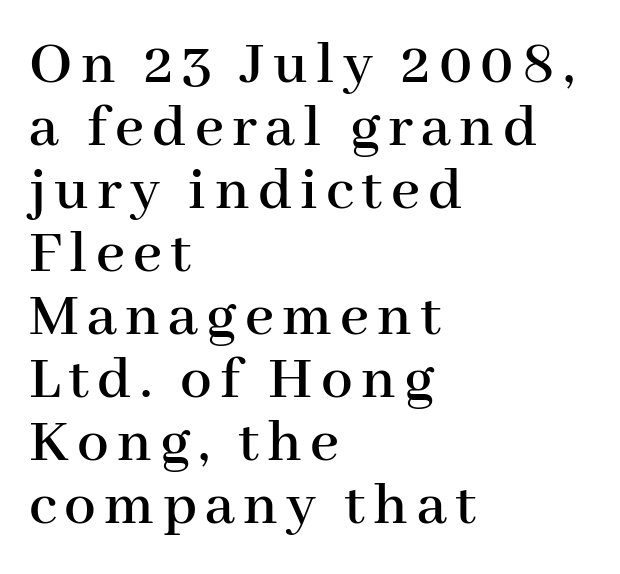
Caption: multi-line text, flush left, ragged right. Line spacing here is tight. The passage shown is not underscored anywhere. Unlike italic type, these characters show no tilt at all. Unlike a clean sans, this face finishes its strokes with serifs. Proportional: the letters do not fall into vertical columns.
